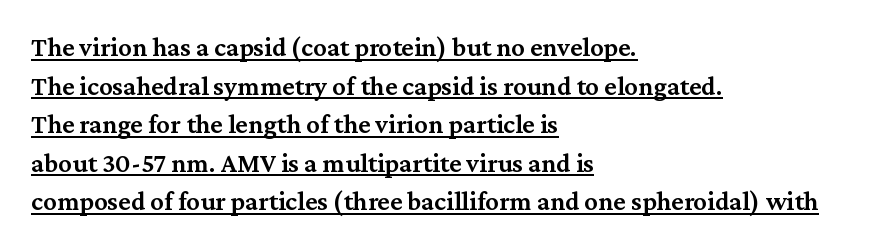
A typesetter would call this leading conventional body-copy spacing. If you drew a ruler down the left edge, every line would touch it. The rendering keeps characters at their native spacing. The lettering is marked with a stroke running underneath it.
